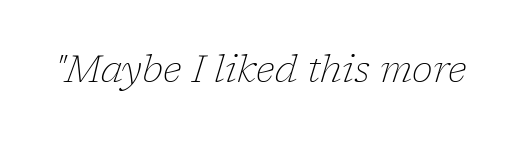
Q: Is the text bold? A: No.
Q: Is the text italic (slanted)? A: Yes, it leans right by about 17 degrees.
Q: Is the typeface a serif or a sans-serif typeface? A: Serif.
Q: Is the text underlined? A: No.
Q: Is the spacing between letters normal or unusually wide? A: Normal.
Q: Width (condensed, normal, or wide)? A: Normal.
Q: Stroke contrast? A: Low.
Q: x-height? A: Medium.
Q: Monospaced? A: No.
